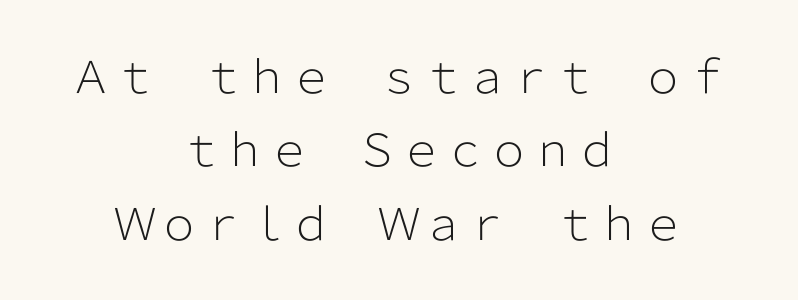
Q: Is the text bold? A: No.
Q: Is the text italic (slanted)? A: No, it is upright.
Q: Is the typeface a serif or a sans-serif typeface? A: Sans-serif.
Q: Is the text underlined? A: No.
Q: How is the paragraph aligned? A: Centered.
Q: Is the spacing between letters normal or unusually wide? A: Normal.
Q: Is the spacing between lines tight, normal or loose? A: Normal.
Q: Width (condensed, normal, or wide)? A: Normal.
Q: Stroke contrast? A: Low.
Q: x-height? A: Medium.
Q: Monospaced? A: No.
